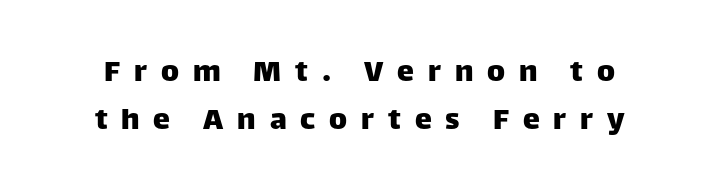
The image shows 34 px sans-serif type, upright; set normal line spacing (1.41x), unusually wide letter spacing (+0.41 em), not underlined; low stroke contrast and a large x-height.
